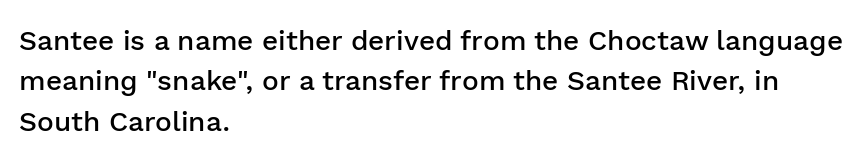
Each letter keeps its own natural width here, so spacing adapts to shape. No italicization has been applied; the sample stays upright. Each new line begins a customary step beneath the previous one. Rule under the text: the space is simply empty. Caption: standard tracking, unaltered.
